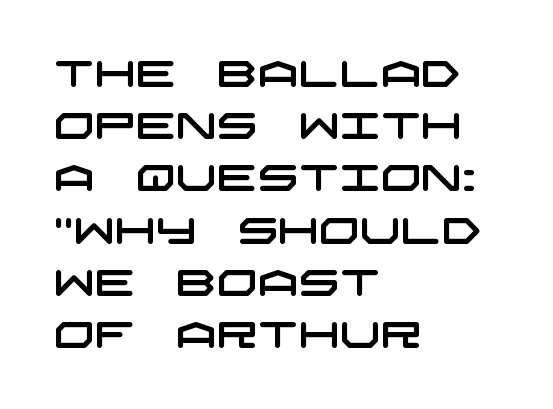
Q: Is the typeface a serif or a sans-serif typeface? A: Sans-serif.
Q: Is the text underlined? A: No.
Q: How is the paragraph aligned? A: Left-aligned.
Q: Is the spacing between letters normal or unusually wide? A: Normal.
Q: Is the spacing between lines tight, normal or loose? A: Normal.
Q: Width (condensed, normal, or wide)? A: Wide.
Q: Stroke contrast? A: Low.
Q: x-height? A: Large.
